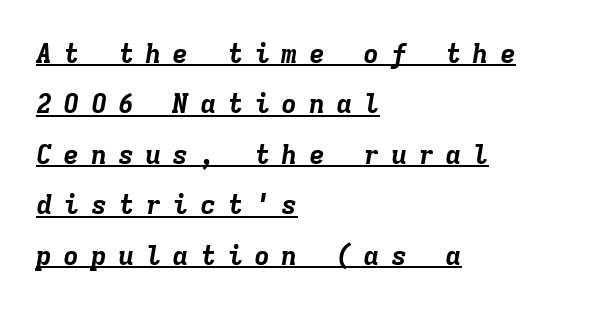
Plenty of ink on the page — the face is bold. The passage shown is underscored from start to finish. Is the type slanted? Yes — the strokes lean at a clear angle. The paragraph has a hard left edge and a soft right edge.
